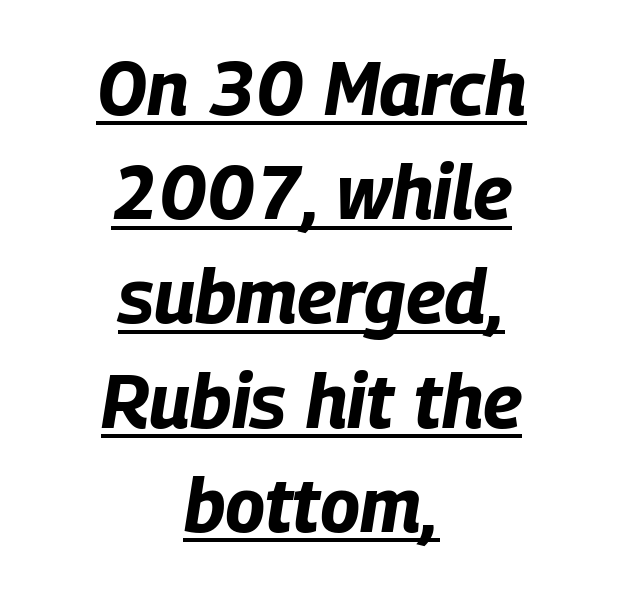
The image shows 75 px bold, condensed type, italic (leaning right); set centered, normal line spacing (1.39x), normal letter spacing, underlined; low stroke contrast and a large x-height.
